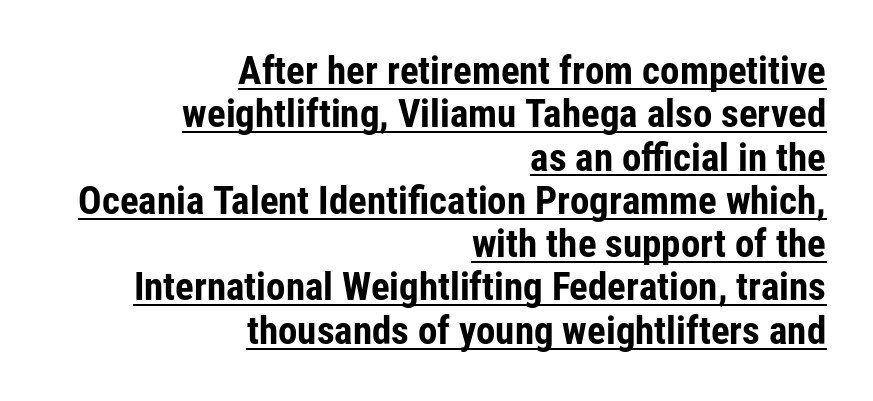
Proportional: the letters do not fall into vertical columns. Quick note: not italic, upright. Plenty of ink on the page — the face is bold. Summary of vertical rhythm: compact, with narrow interline spacing. The glyphs are accompanied by a horizontal stroke just below them. Look at the tracking — it's just the regular setting, nothing added.
